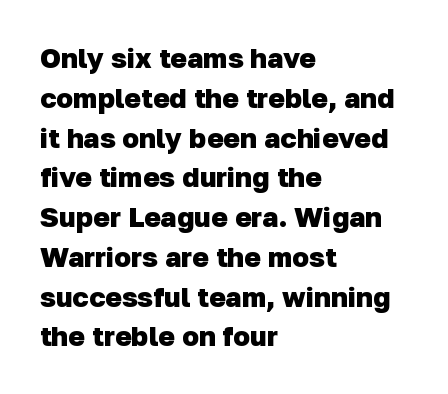
Q: Is the text bold? A: Yes.
Q: Is the typeface a serif or a sans-serif typeface? A: Sans-serif.
Q: Is the text underlined? A: No.
Q: How is the paragraph aligned? A: Left-aligned.
Q: Is the spacing between letters normal or unusually wide? A: Normal.
Q: Is the spacing between lines tight, normal or loose? A: Normal.
Q: Width (condensed, normal, or wide)? A: Normal.
Q: Stroke contrast? A: Low.
Q: x-height? A: Medium.
Q: Monospaced? A: No.
